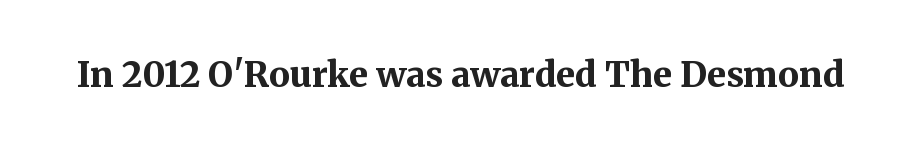
Q: Is the text bold? A: Yes.
Q: Is the text italic (slanted)? A: No, it is upright.
Q: Is the typeface a serif or a sans-serif typeface? A: Serif.
Q: Is the text underlined? A: No.
Q: Is the spacing between letters normal or unusually wide? A: Normal.
Q: Width (condensed, normal, or wide)? A: Normal.
Q: Stroke contrast? A: Medium.
Q: x-height? A: Medium.
Q: Monospaced? A: No.
